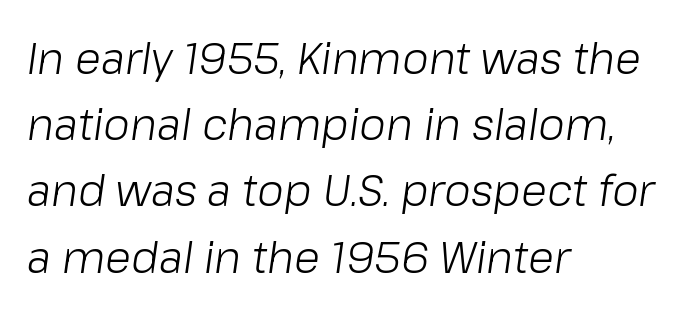
Tracking here is standard; glyphs follow each other at the usual distance. The setting favours the left margin, as ordinary paragraphs usually do. The letters advance in unequal steps, a hallmark of proportional type. The strokes are not fattened; the text isn't bold.
